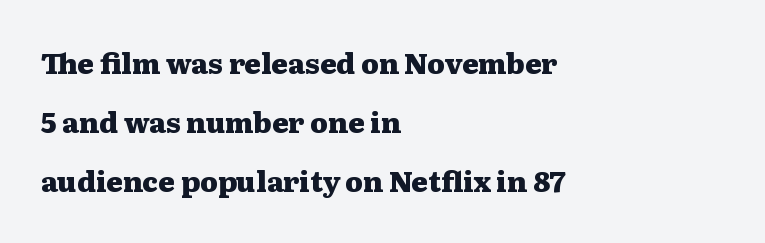
The image shows 28 px heavy, wide serif type, upright; set left-aligned, loose line spacing (2.11x), normal letter spacing, not underlined; medium stroke contrast and a medium x-height.
